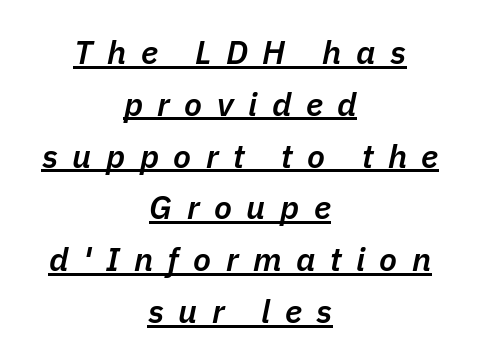
{"italic": "yes", "lean": "right", "slant_degrees": 11, "bold": "semi", "weight": "semibold", "width": "normal", "stroke_contrast": "low", "x_height": "medium", "monospaced": "no", "underline": "yes", "align": "center", "line_spacing": "normal", "line_spacing_ratio": 1.57, "letter_spacing": "wide", "letter_spacing_em": 0.44, "glyph_px": 33}
